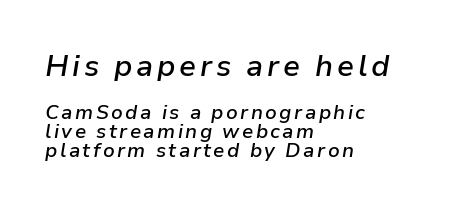
The image shows 30 px semibold type, italic (leaning right); set left-aligned, tight line spacing (0.96x), not underlined; the first (top) block is 1.5x larger; low stroke contrast and a medium x-height.
